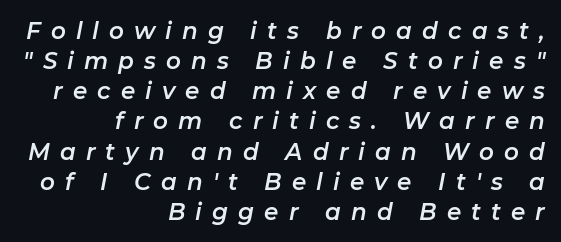
{"italic": "yes", "lean": "right", "slant_degrees": 11, "underline": "no", "align": "right", "line_spacing": "normal", "line_spacing_ratio": 1.31, "letter_spacing": "wide", "letter_spacing_em": 0.44, "glyph_px": 23}
